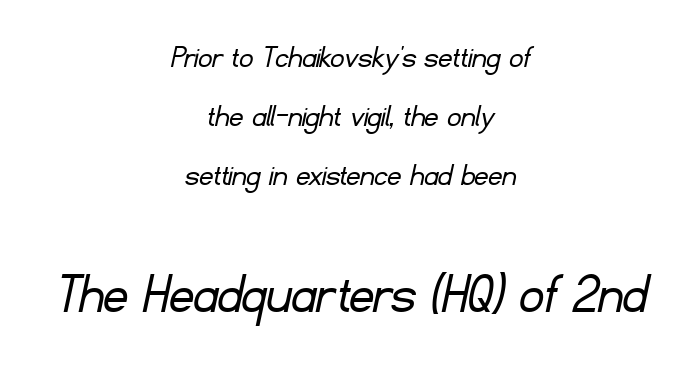
Q: Is the text bold? A: No.
Q: Is the typeface a serif or a sans-serif typeface? A: Sans-serif.
Q: Is the text underlined? A: No.
Q: How is the paragraph aligned? A: Centered.
Q: Is the spacing between letters normal or unusually wide? A: Normal.
Q: Which block of text is set in a larger size, the first (top) or the second (bottom)? A: The second (bottom) one.
Q: Width (condensed, normal, or wide)? A: Normal.
Q: Stroke contrast? A: Low.
Q: x-height? A: Small.
Q: Monospaced? A: No.
